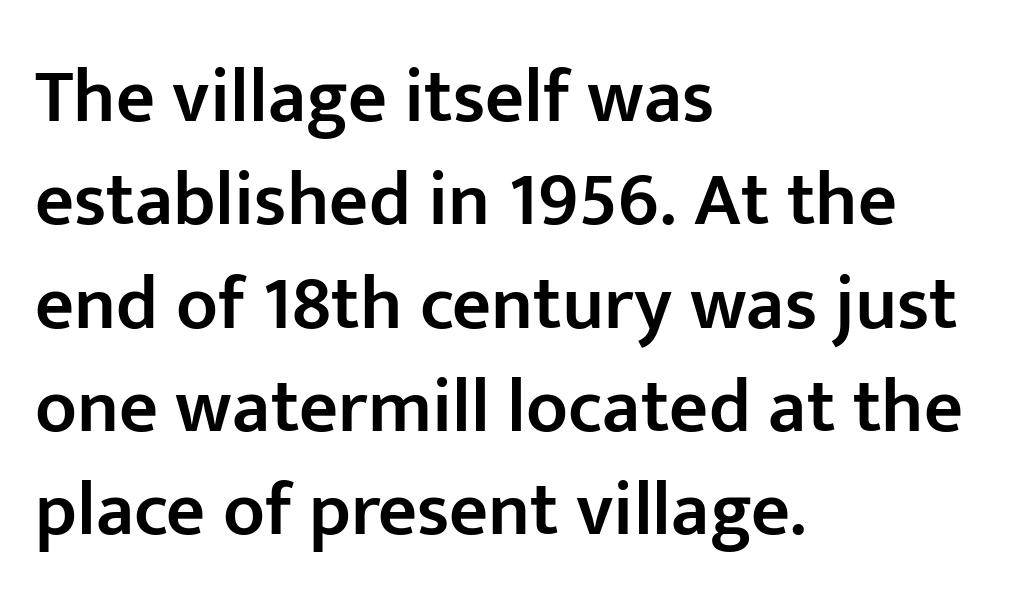
Q: Is the text bold? A: Semi-bold.
Q: Is the text italic (slanted)? A: No, it is upright.
Q: Is the typeface a serif or a sans-serif typeface? A: Sans-serif.
Q: Is the text underlined? A: No.
Q: How is the paragraph aligned? A: Left-aligned.
Q: Is the spacing between letters normal or unusually wide? A: Normal.
Q: Is the spacing between lines tight, normal or loose? A: Normal.
Q: Width (condensed, normal, or wide)? A: Normal.
Q: Stroke contrast? A: Low.
Q: x-height? A: Medium.
Q: Monospaced? A: No.
